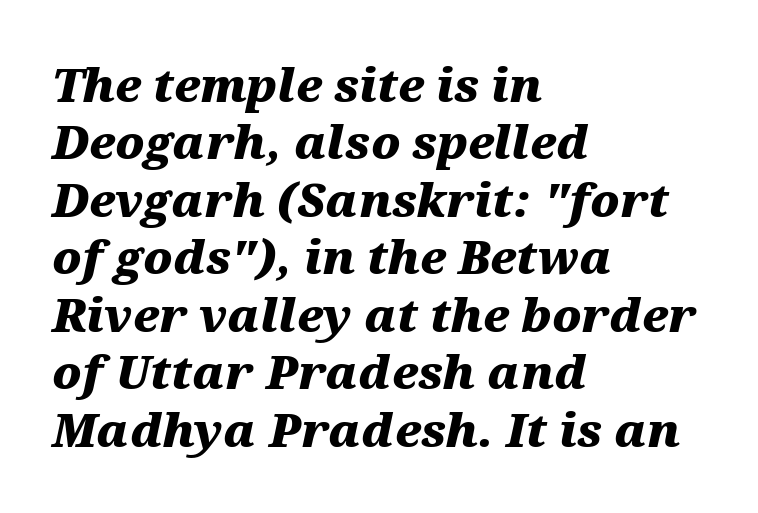
The image shows 46 px heavy, wide type, italic (leaning right); set left-aligned, normal line spacing (1.25x), normal letter spacing, not underlined; medium stroke contrast and a medium x-height.
